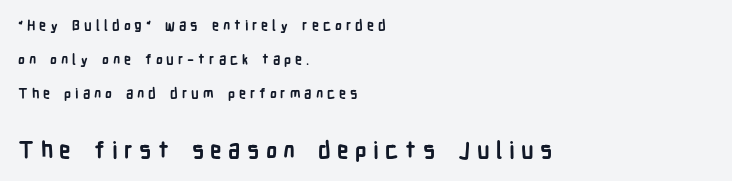
Q: Is the text bold? A: Yes.
Q: Is the text italic (slanted)? A: No, it is upright.
Q: Is the text underlined? A: No.
Q: How is the paragraph aligned? A: Left-aligned.
Q: Is the spacing between letters normal or unusually wide? A: Unusually wide.
Q: Is the spacing between lines tight, normal or loose? A: Loose.
Q: Which block of text is set in a larger size, the first (top) or the second (bottom)? A: The second (bottom) one.
